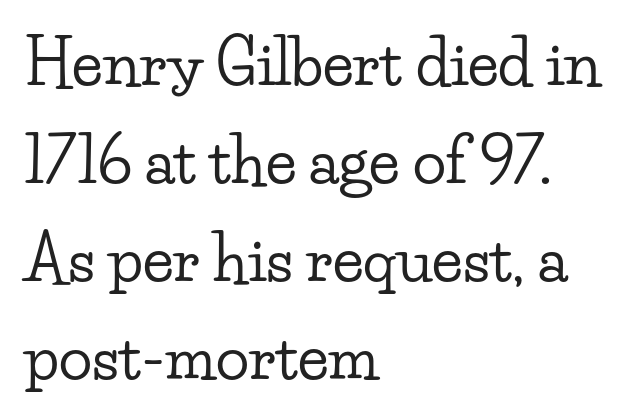
{"serif": "yes", "italic": "no", "width": "wide", "stroke_contrast": "low", "x_height": "small", "monospaced": "no", "underline": "no", "align": "left", "line_spacing": "normal", "line_spacing_ratio": 1.58, "letter_spacing": "normal", "letter_spacing_em": 0.0, "glyph_px": 62}
